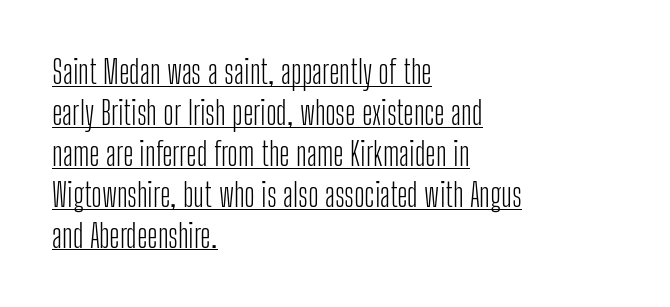
Default kerning and tracking; the words read as compact shapes. Typographically, this falls in the sans-serif category. Each line of the rendering has a horizontal stroke beneath the glyphs. Whoever set this chose a conventional vertical rhythm.
